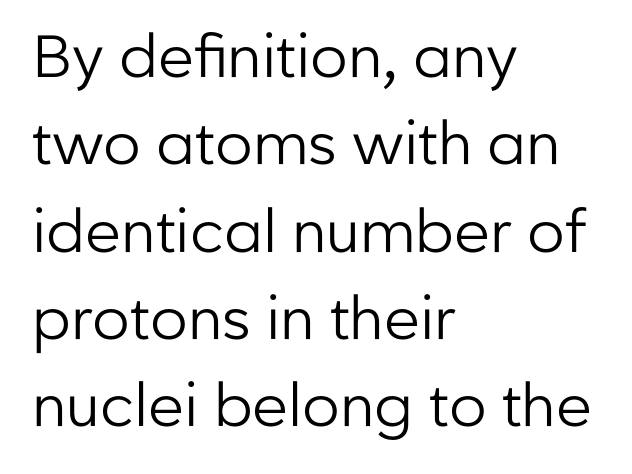
The image shows 59 px regular-weight sans-serif type, upright; set left-aligned, normal line spacing (1.48x), normal letter spacing, not underlined; low stroke contrast and a medium x-height.
